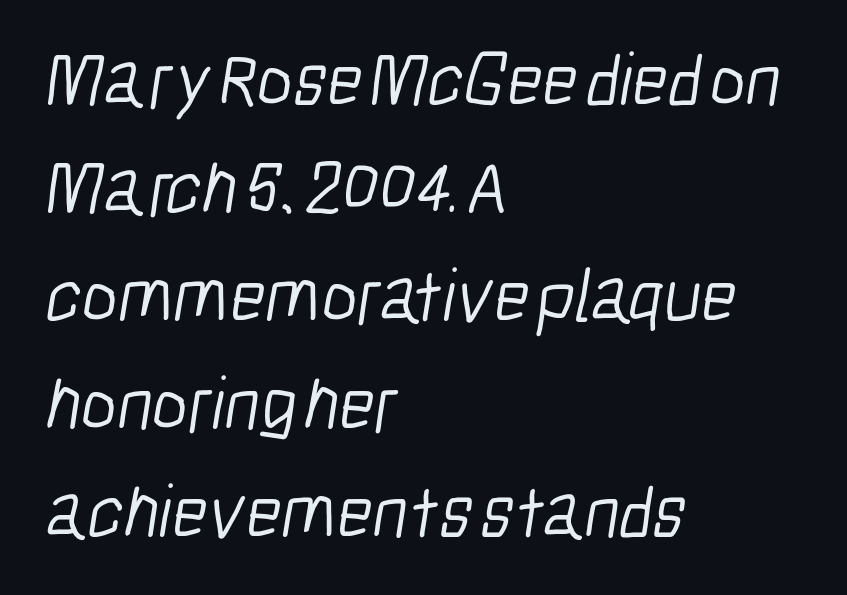
The image shows 76 px light, condensed sans-serif type; set left-aligned, normal line spacing (1.42x), normal letter spacing, not underlined; low stroke contrast and a medium x-height.
